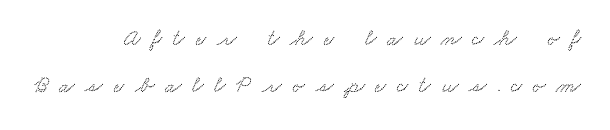
Q: Is the text underlined? A: No.
Q: How is the paragraph aligned? A: Right-aligned.
Q: Is the spacing between letters normal or unusually wide? A: Unusually wide.
Q: Is the spacing between lines tight, normal or loose? A: Loose.
